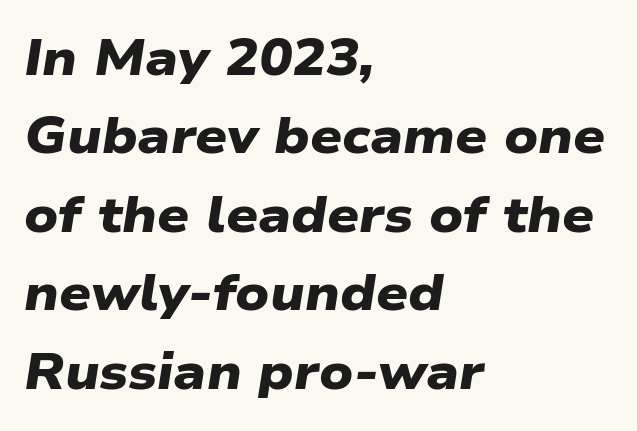
{"serif": "no", "bold": "yes", "weight": "heavy", "width": "wide", "stroke_contrast": "low", "x_height": "medium", "monospaced": "no", "underline": "no", "align": "left", "line_spacing": "normal", "line_spacing_ratio": 1.57, "letter_spacing": "normal", "letter_spacing_em": 0.0, "glyph_px": 50}
